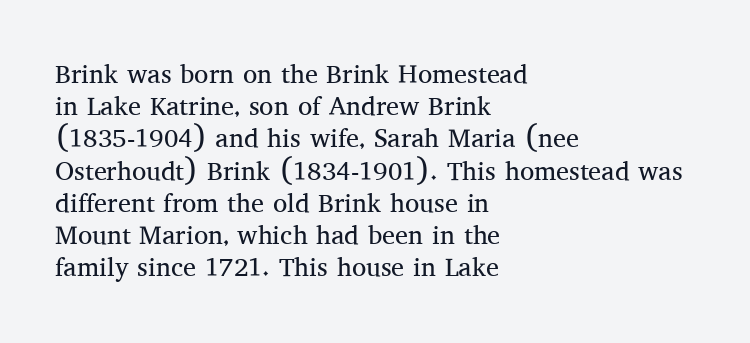
{"italic": "no", "bold": "no", "underline": "no", "align": "left", "line_spacing_ratio": 1.24, "letter_spacing": "normal", "letter_spacing_em": 0.0, "glyph_px": 26}
